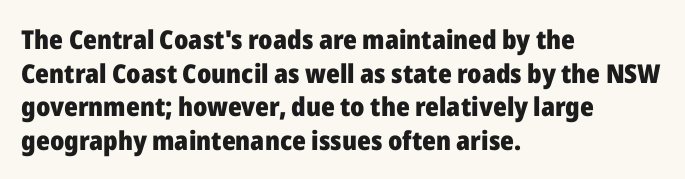
Regarding leading, the lines here are spaced in the standard way. Nothing unusual about the tracking: characters are spaced as the font intends. Clear beneath every line of the passage. The compositor pushed each line to the left boundary. Ascenders rise straight up at ninety degrees. The font is running at its bold setting.
